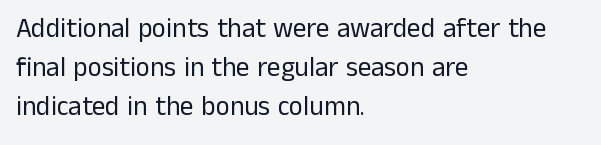
Default kerning and tracking; the words read as compact shapes. No heavy texture on the line: the type isn't bold. A roman cut, with each character standing at attention. Notice how the passage keeps a crisp vertical edge on the left only. Bare-footed words on every line.
